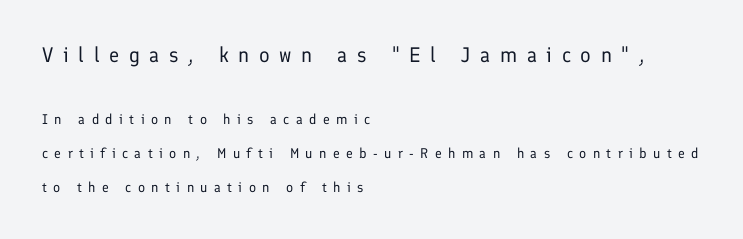
The image shows 21 px text type, upright; set left-aligned, loose line spacing (2.44x), unusually wide letter spacing (+0.46 em), not underlined; the first (top) block is 1.5x larger.
